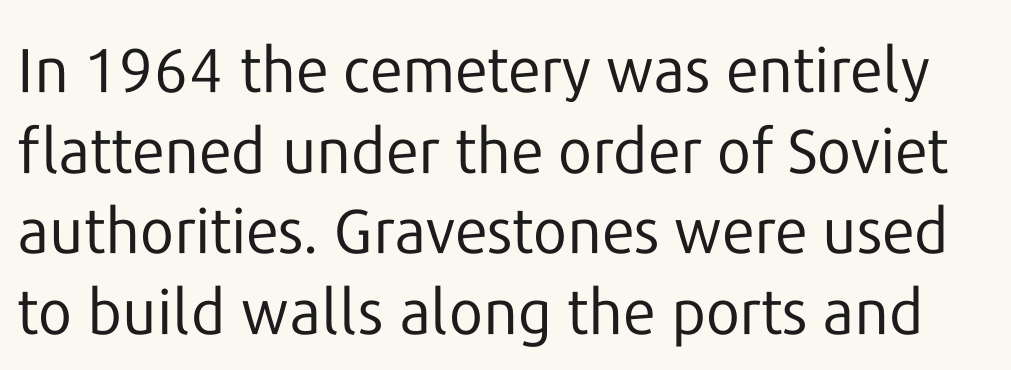
Q: Is the text bold? A: No.
Q: Is the text italic (slanted)? A: No, it is upright.
Q: Is the typeface a serif or a sans-serif typeface? A: Sans-serif.
Q: Is the text underlined? A: No.
Q: Is the spacing between letters normal or unusually wide? A: Normal.
Q: Is the spacing between lines tight, normal or loose? A: Normal.
Q: Width (condensed, normal, or wide)? A: Normal.
Q: Stroke contrast? A: Low.
Q: x-height? A: Medium.
Q: Monospaced? A: No.
